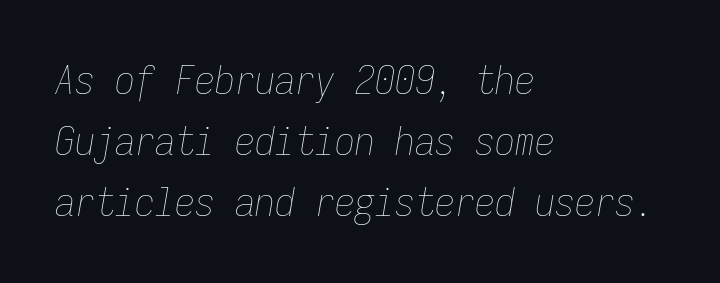
{"italic": "yes", "lean": "right", "slant_degrees": 9, "bold": "no", "weight": "thin", "width": "condensed", "stroke_contrast": "low", "x_height": "medium", "monospaced": "yes", "underline": "no", "align": "left", "line_spacing": "normal", "line_spacing_ratio": 1.52, "letter_spacing": "normal", "letter_spacing_em": 0.0, "glyph_px": 40}
